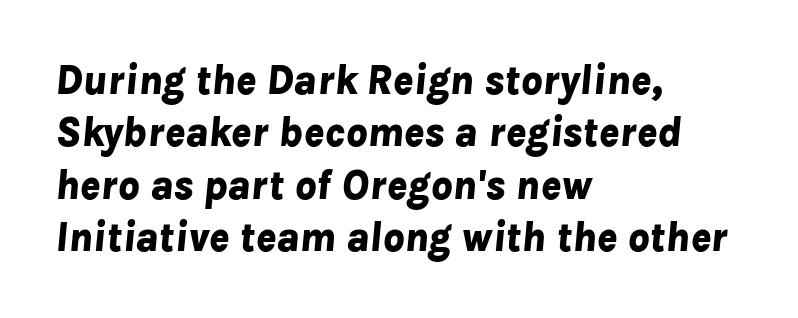
{"italic": "yes", "lean": "right", "slant_degrees": 8, "bold": "yes", "weight": "bold", "width": "normal", "stroke_contrast": "low", "x_height": "medium", "monospaced": "no", "underline": "no", "align": "left", "line_spacing": "normal", "line_spacing_ratio": 1.25, "letter_spacing": "normal", "letter_spacing_em": 0.0, "glyph_px": 42}
